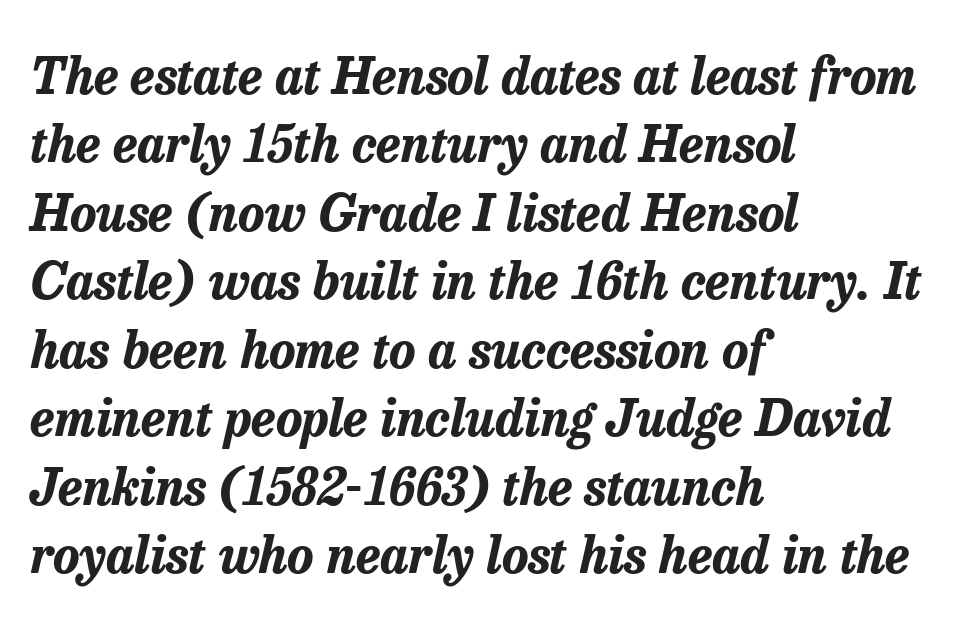
The image shows 50 px bold type, italic (leaning right); set left-aligned, normal line spacing (1.37x), normal letter spacing, not underlined; low stroke contrast and a medium x-height.
